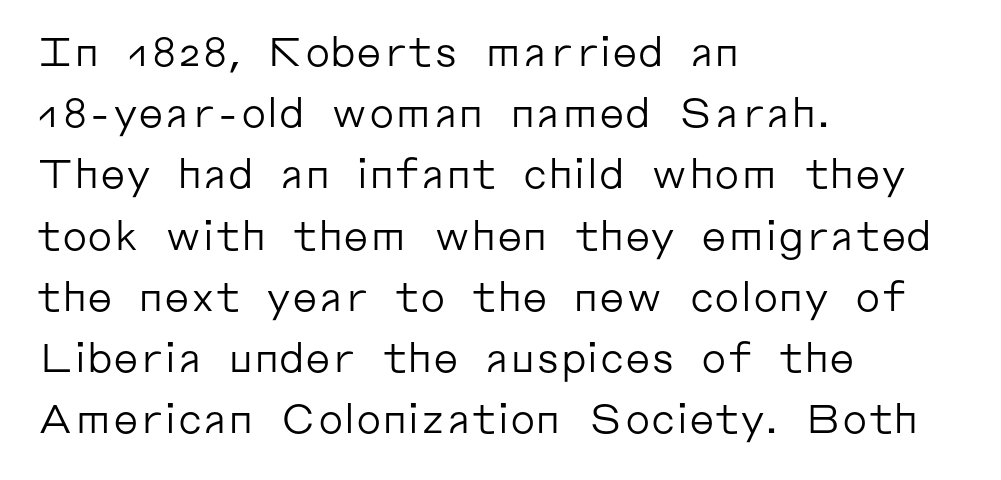
{"serif": "no", "italic": "no", "bold": "no", "weight": "regular", "width": "normal", "stroke_contrast": "low", "x_height": "medium", "monospaced": "no", "underline": "no", "align": "left", "line_spacing": "normal", "line_spacing_ratio": 1.53, "letter_spacing": "normal", "letter_spacing_em": 0.0, "glyph_px": 40}
